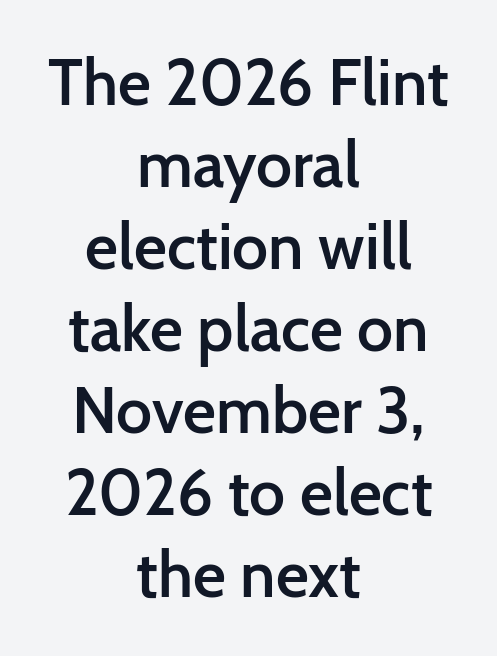
Evenly set lines give the paragraph a standard silhouette. The characters display no serif detailing; their extremities are plain. Short note: letters normally spaced. Do the characters align in a grid? No, the font is proportional. The zone under the glyphs is completely vacant.
